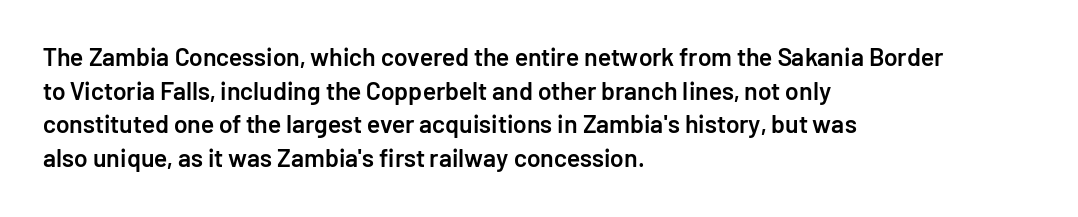
Is there any slant? The stems are plumb. Only glyphs here, with clear space below each row. A fair bit of extra ink — the face is semibold, not bold. Honestly, the row spacing looks completely unremarkable. These lines stack with their left ends in a neat column.
